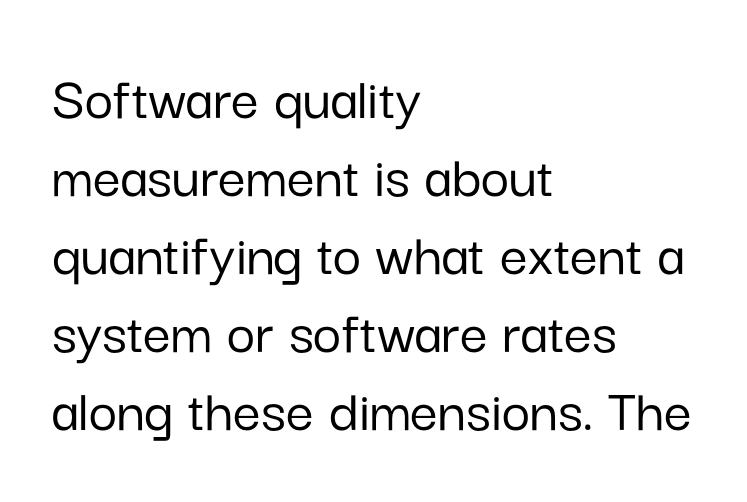
The image shows 62 px sans-serif type, upright; set left-aligned, normal line spacing (1.26x), normal letter spacing, not underlined; low stroke contrast and a medium x-height.
